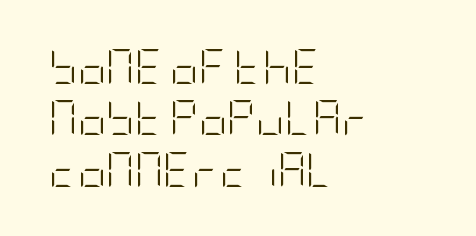
Q: Is the text bold? A: No.
Q: Is the text italic (slanted)? A: No, it is upright.
Q: Is the typeface a serif or a sans-serif typeface? A: Sans-serif.
Q: Is the text underlined? A: No.
Q: How is the paragraph aligned? A: Left-aligned.
Q: Is the spacing between letters normal or unusually wide? A: Normal.
Q: Is the spacing between lines tight, normal or loose? A: Normal.
Q: Width (condensed, normal, or wide)? A: Condensed.
Q: Stroke contrast? A: Low.
Q: x-height? A: Large.
